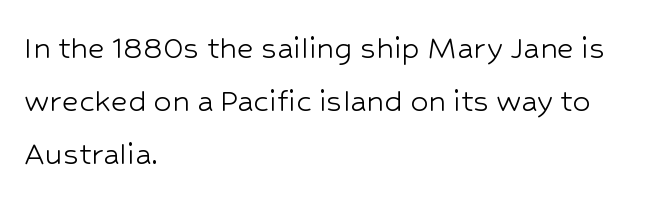
Nothing unusual about the tracking: characters are spaced as the font intends. This sample uses an upright cut, with every glyph sitting square on the baseline. The weight tops out at a normal text grade. Quick note: interline space is typical. These lines are rendered in a variable-pitch font.
